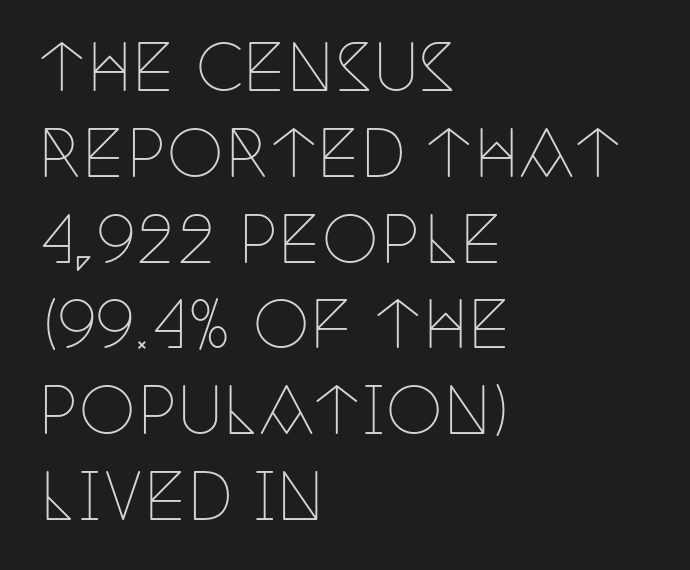
Q: Is the text bold? A: No.
Q: Is the text italic (slanted)? A: No, it is upright.
Q: Is the typeface a serif or a sans-serif typeface? A: Serif.
Q: Is the text underlined? A: No.
Q: How is the paragraph aligned? A: Left-aligned.
Q: Is the spacing between letters normal or unusually wide? A: Normal.
Q: Is the spacing between lines tight, normal or loose? A: Normal.
Q: Width (condensed, normal, or wide)? A: Condensed.
Q: Stroke contrast? A: Low.
Q: x-height? A: Large.
Q: Monospaced? A: No.
